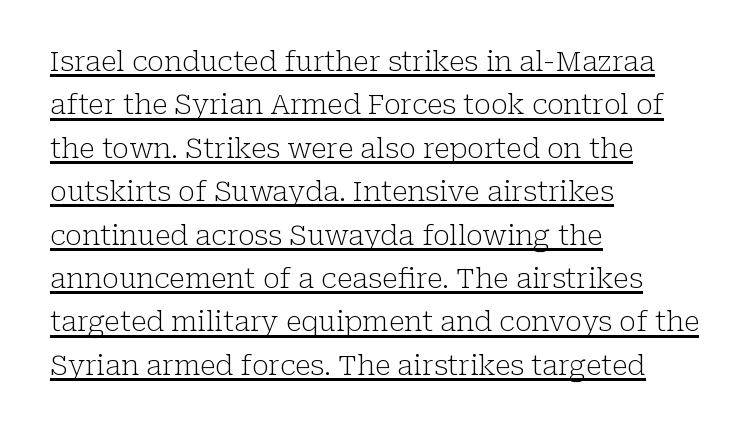
Every stem runs plumb, perpendicular to the baseline. These lines are composed in type with serifs. Look at the tracking — it's just the regular setting, nothing added. The typesetter has applied underlining to the passage shown. Compared with typical paragraphs, the rows here are spaced about the same. The font sits on the lighter half of the weight spectrum, regular included.
